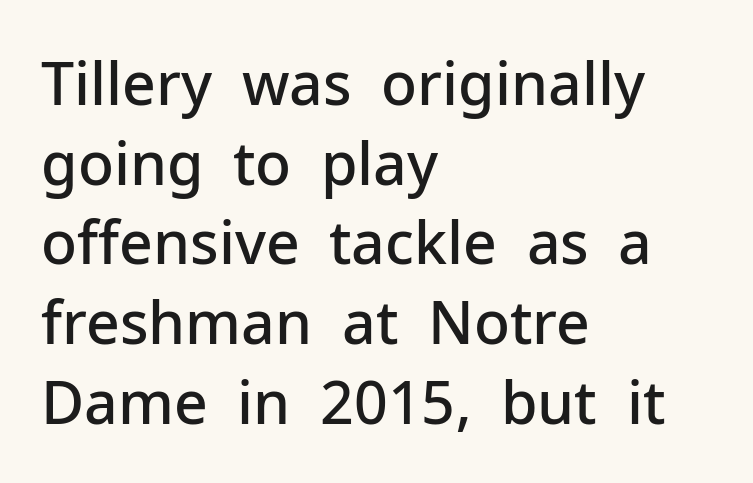
The image shows 59 px semibold sans-serif type, upright; set left-aligned, normal line spacing (1.35x), normal letter spacing, not underlined; low stroke contrast and a medium x-height.
